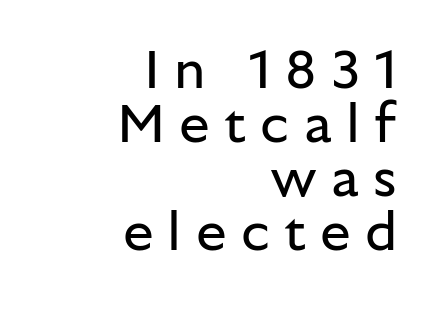
Note the varied advance widths — an 'i' is clearly narrower than an 'm'. Note: no serifs on the glyphs. This rendering widens character spacing well past its baseline value. This rendering features lettering with no underline. Posture: vertical. Which margin do the lines hug? The right one — the left edge is uneven.
